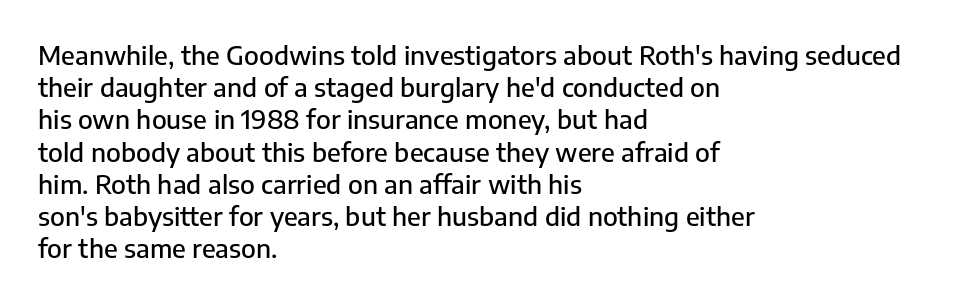
Q: Is the text italic (slanted)? A: No, it is upright.
Q: Is the text underlined? A: No.
Q: How is the paragraph aligned? A: Left-aligned.
Q: Is the spacing between letters normal or unusually wide? A: Normal.
